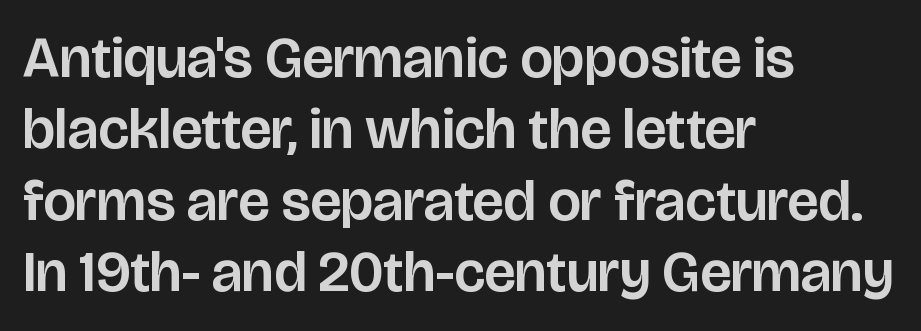
Any mark beneath the type? The region is blank. Horizontally, the lines are justified to the leading edge only. Each letter's strokes conclude bluntly, with no projecting serifs. Upright lettering throughout. Varying glyph widths throughout — classic text-font behaviour.
